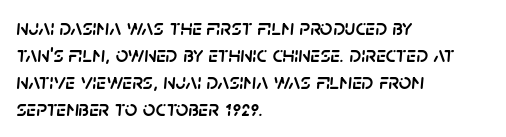
The image shows 22 px text type, italic (leaning right); set left-aligned, line spacing 1.23x, normal letter spacing, not underlined.
